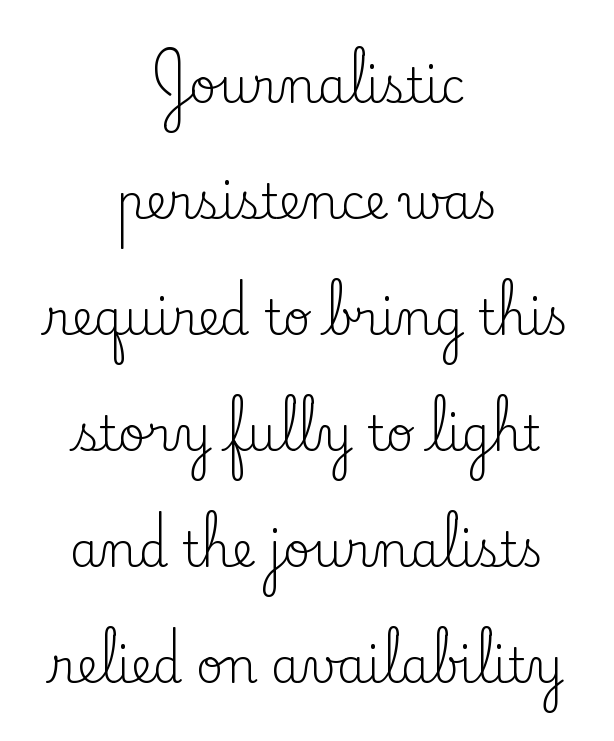
The image shows 47 px regular-weight type, upright; set centered, loose line spacing (2.47x), normal letter spacing, not underlined; low stroke contrast and a small x-height.
